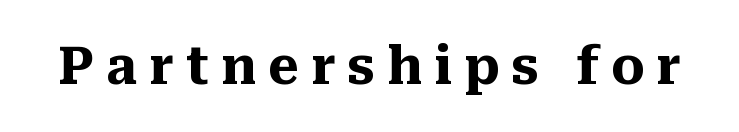
{"serif": "yes", "italic": "no", "bold": "yes", "weight": "heavy", "width": "normal", "stroke_contrast": "medium", "x_height": "medium", "monospaced": "no", "underline": "no", "letter_spacing": "wide", "letter_spacing_em": 0.23, "glyph_px": 52}
